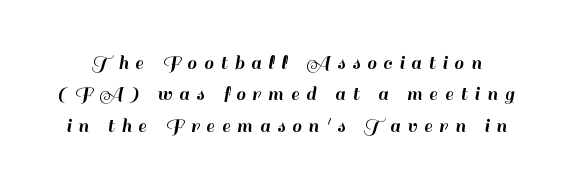
Bare-footed words on every line. The tracking jumps out immediately: characters are airy and widely separated. What's the leading like? Ordinary, nothing unusual.
